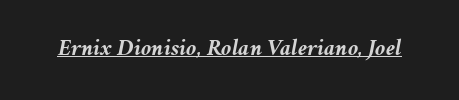
Q: Is the text bold? A: Yes.
Q: Is the text italic (slanted)? A: Yes, it leans right by about 11 degrees.
Q: Is the text underlined? A: Yes.
Q: Is the spacing between letters normal or unusually wide? A: Normal.
